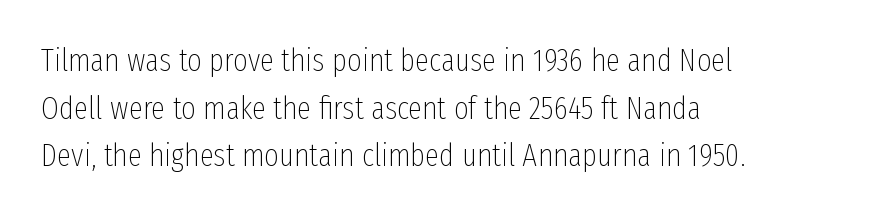
Each letter keeps its own natural width here, so spacing adapts to shape. A normal amount of white space separates one row of letters from the next. The face used here is rendered with its standard letterfit. No italicization has been applied; the sample stays upright. The strokes carry an ordinary text weight at most.
